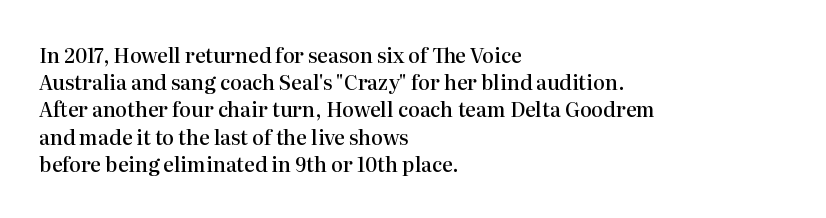
The image shows 20 px text type, upright; set left-aligned, normal line spacing (1.36x), normal letter spacing, not underlined.
